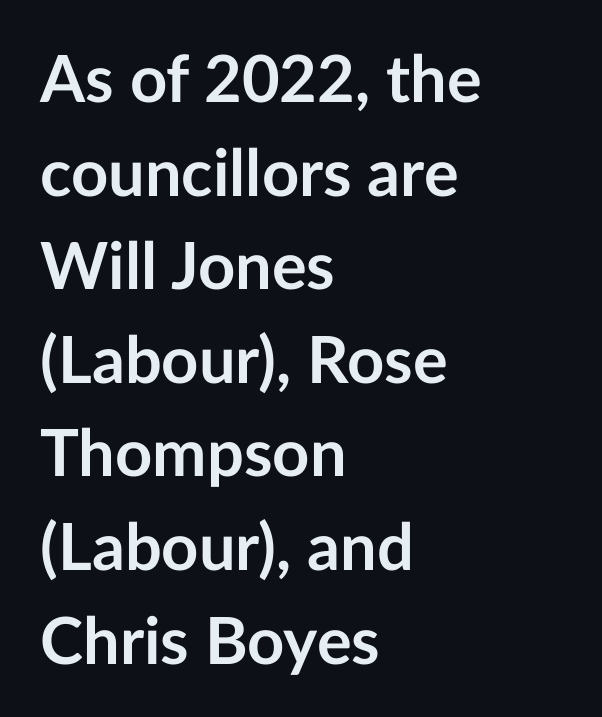
{"serif": "no", "italic": "no", "bold": "yes", "weight": "semibold", "width": "normal", "stroke_contrast": "low", "x_height": "medium", "monospaced": "no", "underline": "no", "align": "left", "line_spacing": "normal", "line_spacing_ratio": 1.44, "letter_spacing": "normal", "letter_spacing_em": 0.0, "glyph_px": 65}
